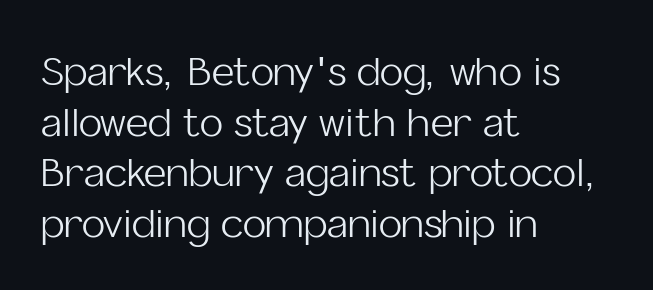
Q: Is the text bold? A: No.
Q: Is the text italic (slanted)? A: No, it is upright.
Q: Is the typeface a serif or a sans-serif typeface? A: Sans-serif.
Q: Is the text underlined? A: No.
Q: How is the paragraph aligned? A: Left-aligned.
Q: Is the spacing between letters normal or unusually wide? A: Normal.
Q: Is the spacing between lines tight, normal or loose? A: Normal.
Q: Width (condensed, normal, or wide)? A: Normal.
Q: Stroke contrast? A: Low.
Q: x-height? A: Medium.
Q: Monospaced? A: No.
